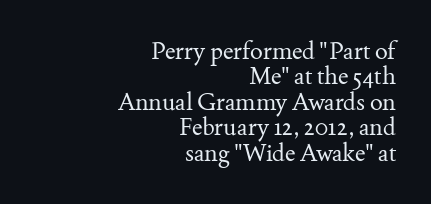
The image shows 24 px text type, upright; set right-aligned, tight line spacing (1.06x), normal letter spacing, not underlined.
